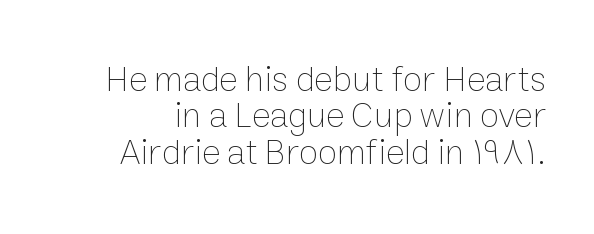
The image shows 36 px thin type, upright; set tight line spacing (1.01x), normal letter spacing, not underlined; low stroke contrast and a medium x-height.
